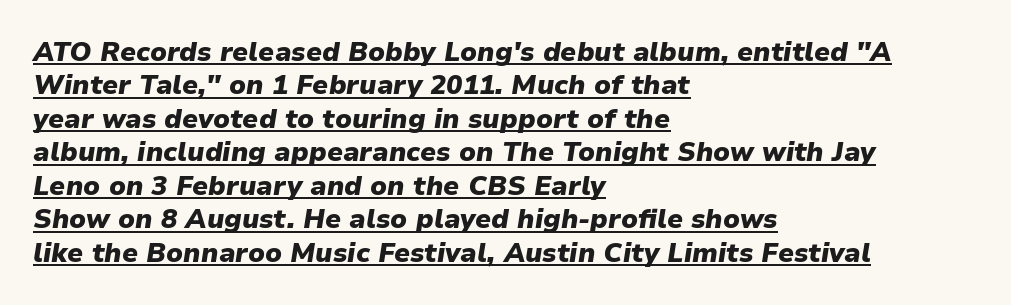
The image shows 27 px bold type, italic (leaning right); set left-aligned, line spacing 1.24x, normal letter spacing, underlined.
